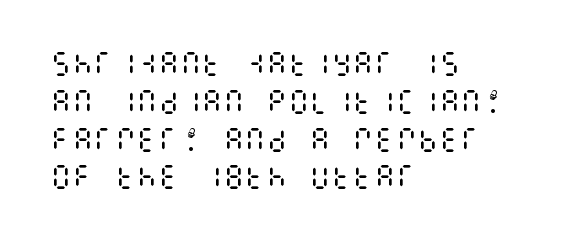
Short note: letters normally spaced. These lines are set flush left with a ragged right edge. The passage shown is not bold in any degree. Rows of type keep a routine distance in the vertical direction. This is the regular roman posture of the typeface.
